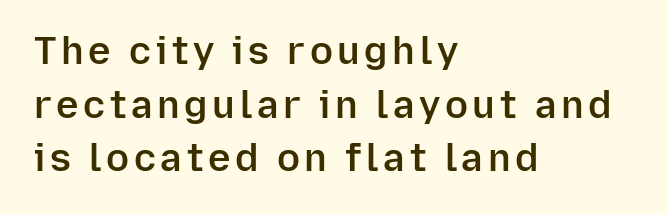
Q: Is the text bold? A: Semi-bold.
Q: Is the text italic (slanted)? A: No, it is upright.
Q: Is the typeface a serif or a sans-serif typeface? A: Sans-serif.
Q: Is the text underlined? A: No.
Q: How is the paragraph aligned? A: Left-aligned.
Q: Is the spacing between lines tight, normal or loose? A: Normal.
Q: Width (condensed, normal, or wide)? A: Normal.
Q: Stroke contrast? A: Low.
Q: x-height? A: Medium.
Q: Monospaced? A: No.
